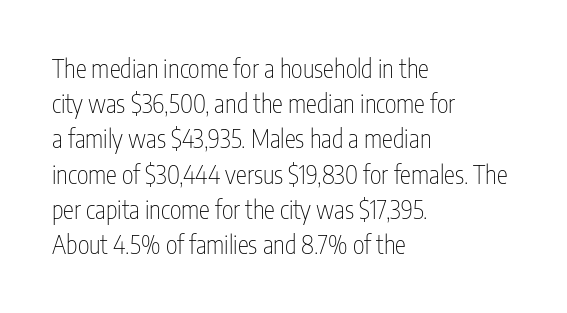
Weight: not bold — regular or lighter. Summary of vertical rhythm: regular, with standard interline spacing. Italic? Not at all — the glyphs are vertical. Words appear dense and cohesive because spacing is normal. Glance below the letters and you will spot only blank space.
